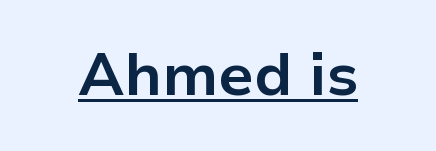
The image shows 60 px bold sans-serif type, upright; set normal letter spacing, underlined; low stroke contrast and a medium x-height.
